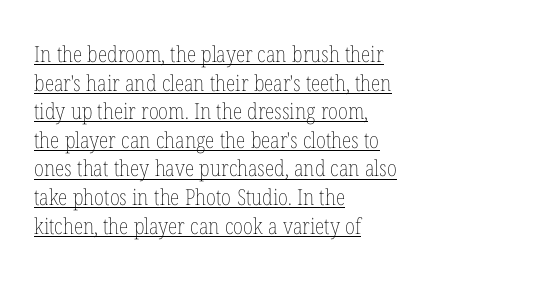
The image shows 22 px text type, upright; set left-aligned, normal line spacing (1.3x), normal letter spacing, underlined.
